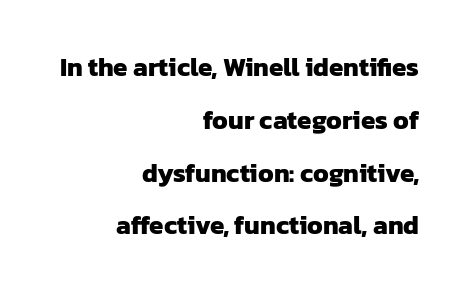
{"bold": "yes", "underline": "no", "align": "right", "line_spacing": "loose", "line_spacing_ratio": 2.03, "letter_spacing": "normal", "letter_spacing_em": 0.0, "glyph_px": 26}
